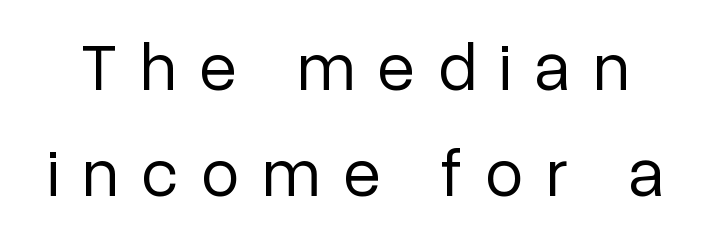
Q: Is the text bold? A: No.
Q: Is the text italic (slanted)? A: No, it is upright.
Q: Is the typeface a serif or a sans-serif typeface? A: Sans-serif.
Q: Is the text underlined? A: No.
Q: Is the spacing between letters normal or unusually wide? A: Unusually wide.
Q: Is the spacing between lines tight, normal or loose? A: Normal.
Q: Width (condensed, normal, or wide)? A: Normal.
Q: Stroke contrast? A: Low.
Q: x-height? A: Medium.
Q: Monospaced? A: No.
